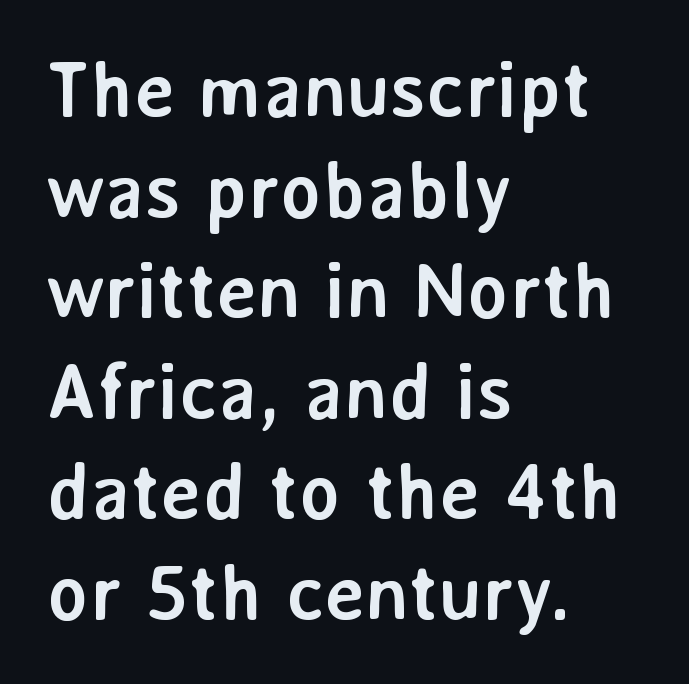
{"serif": "no", "italic": "no", "bold": "yes", "weight": "semibold", "width": "normal", "stroke_contrast": "low", "x_height": "medium", "monospaced": "no", "underline": "no", "align": "left", "line_spacing": "normal", "line_spacing_ratio": 1.29, "letter_spacing": "normal", "letter_spacing_em": 0.0, "glyph_px": 78}
